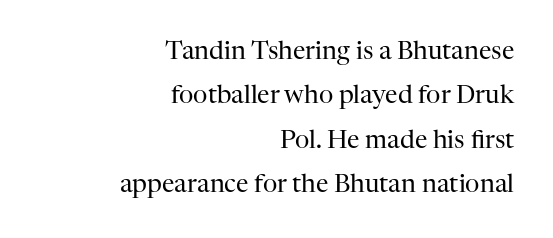
The foot of each line stays bare and open. These lines are set flush right with a ragged left edge. The letters stand upright; this is a roman face. Here the glyphs are tracked normally, forming tight word shapes. No letter is thick-stroked: the sample isn't bold.
